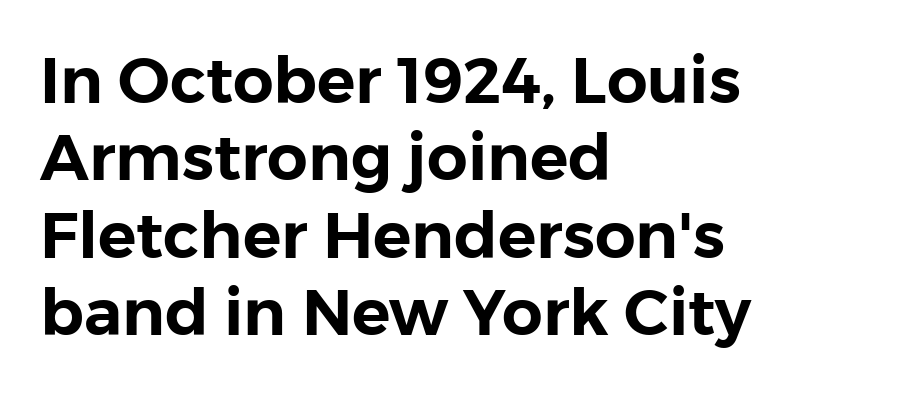
Grotesque or geometric, the face here clearly has no serifs. Line beginnings align vertically; line endings do not. The specimen reads as upright at a glance. The horizontal fit of the characters is conventional and even. Varying glyph widths throughout — classic text-font behaviour.
